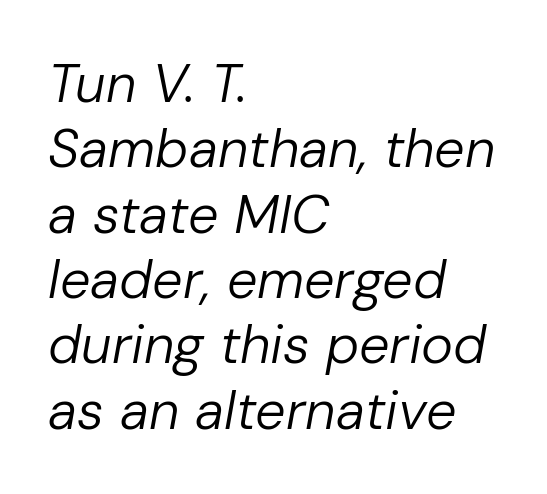
Q: Is the text bold? A: No.
Q: Is the text italic (slanted)? A: Yes, it leans right by about 10 degrees.
Q: Is the text underlined? A: No.
Q: How is the paragraph aligned? A: Left-aligned.
Q: Is the spacing between letters normal or unusually wide? A: Normal.
Q: Width (condensed, normal, or wide)? A: Normal.
Q: Stroke contrast? A: Low.
Q: x-height? A: Medium.
Q: Monospaced? A: No.
